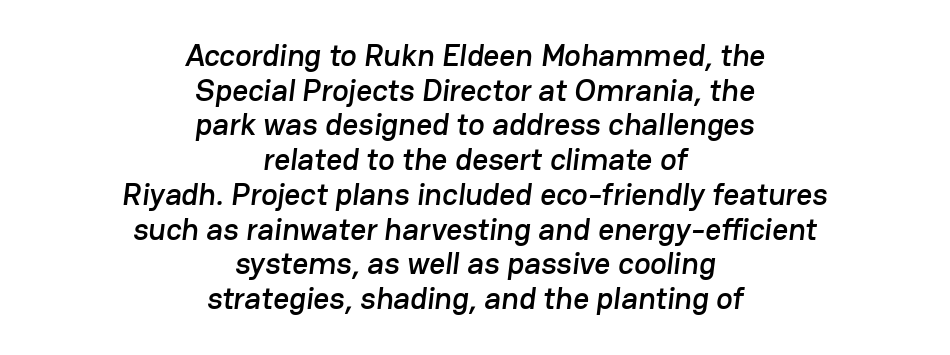
{"serif": "no", "width": "normal", "stroke_contrast": "low", "x_height": "medium", "monospaced": "no", "underline": "no", "align": "center", "line_spacing": "tight", "line_spacing_ratio": 1.12, "letter_spacing": "normal", "letter_spacing_em": 0.0, "glyph_px": 31}
